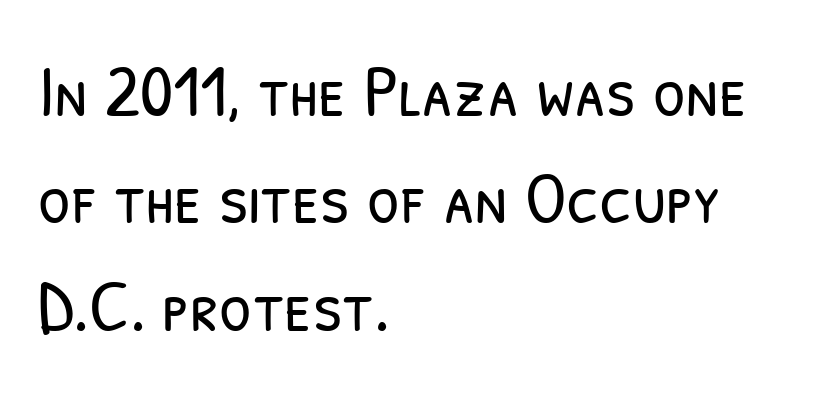
The image shows 74 px light, condensed sans-serif type; set left-aligned, normal line spacing (1.45x), normal letter spacing, not underlined; low stroke contrast and a medium x-height.
